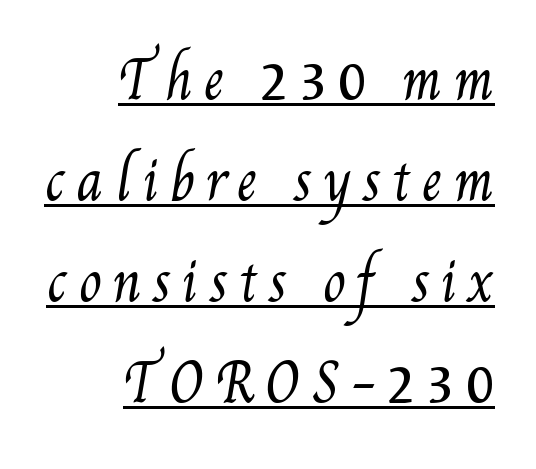
{"bold": "no", "weight": "regular", "width": "condensed", "stroke_contrast": "medium", "x_height": "small", "monospaced": "no", "underline": "yes", "align": "right", "line_spacing": "loose", "line_spacing_ratio": 1.94, "letter_spacing": "wide", "letter_spacing_em": 0.21, "glyph_px": 52}
